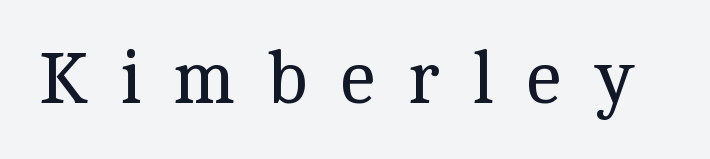
The image shows 73 px regular-weight serif type, upright; set unusually wide letter spacing (+0.44 em), not underlined; a medium x-height.
